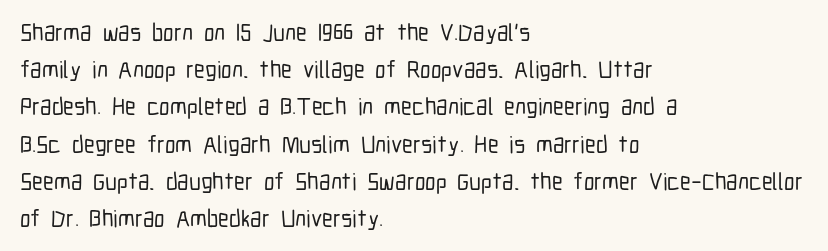
Interline gaps are of average width in this sample. The letters stand upright; this is a roman face. The face used here is rendered with its standard letterfit. Leftover space on each line is placed entirely after the last word. Beneath every word, the page is bare.
